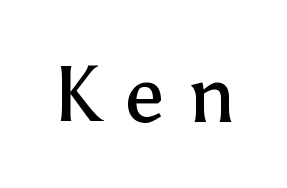
The image shows 80 px regular-weight sans-serif type, upright; set unusually wide letter spacing (+0.29 em), not underlined; low stroke contrast and a medium x-height.
